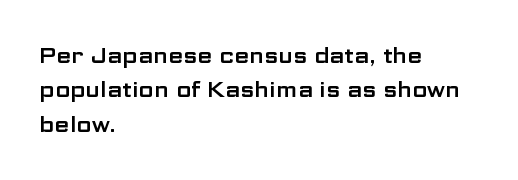
The image shows 22 px text type, upright; set left-aligned, normal line spacing (1.56x), normal letter spacing, not underlined.
